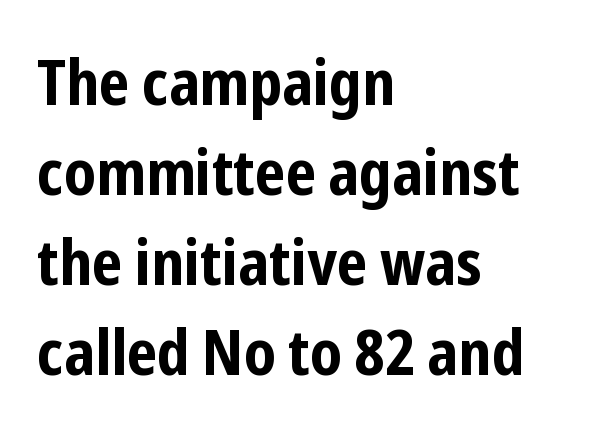
Q: Is the text bold? A: Yes.
Q: Is the text italic (slanted)? A: No, it is upright.
Q: Is the typeface a serif or a sans-serif typeface? A: Sans-serif.
Q: Is the text underlined? A: No.
Q: How is the paragraph aligned? A: Left-aligned.
Q: Is the spacing between letters normal or unusually wide? A: Normal.
Q: Is the spacing between lines tight, normal or loose? A: Normal.
Q: Width (condensed, normal, or wide)? A: Condensed.
Q: Stroke contrast? A: Low.
Q: x-height? A: Medium.
Q: Monospaced? A: No.
